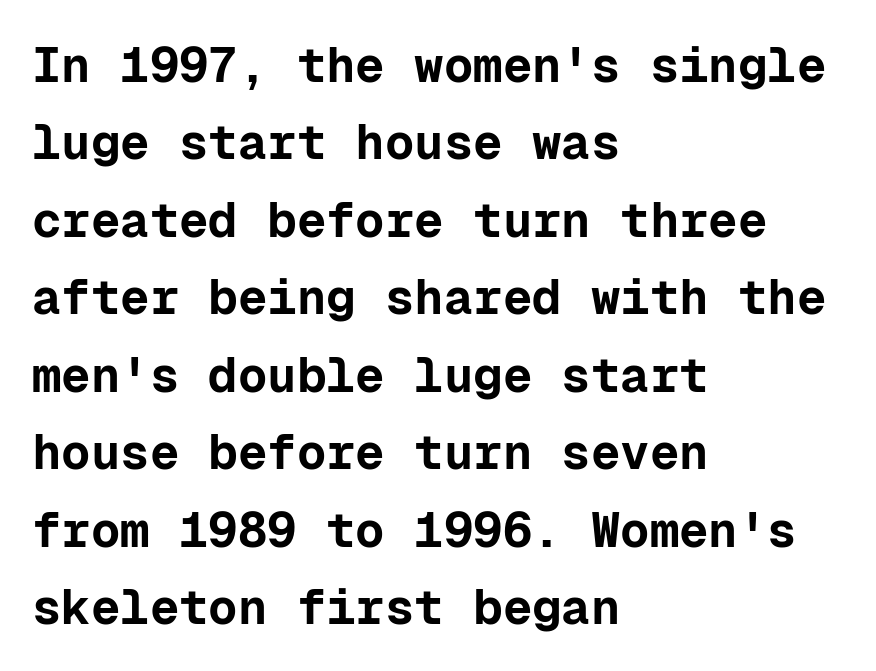
Q: Is the text bold? A: Yes.
Q: Is the text italic (slanted)? A: No, it is upright.
Q: Is the typeface a serif or a sans-serif typeface? A: Sans-serif.
Q: Is the text underlined? A: No.
Q: How is the paragraph aligned? A: Left-aligned.
Q: Is the spacing between letters normal or unusually wide? A: Normal.
Q: Is the spacing between lines tight, normal or loose? A: Normal.
Q: Width (condensed, normal, or wide)? A: Normal.
Q: Stroke contrast? A: Low.
Q: x-height? A: Medium.
Q: Monospaced? A: Yes.
